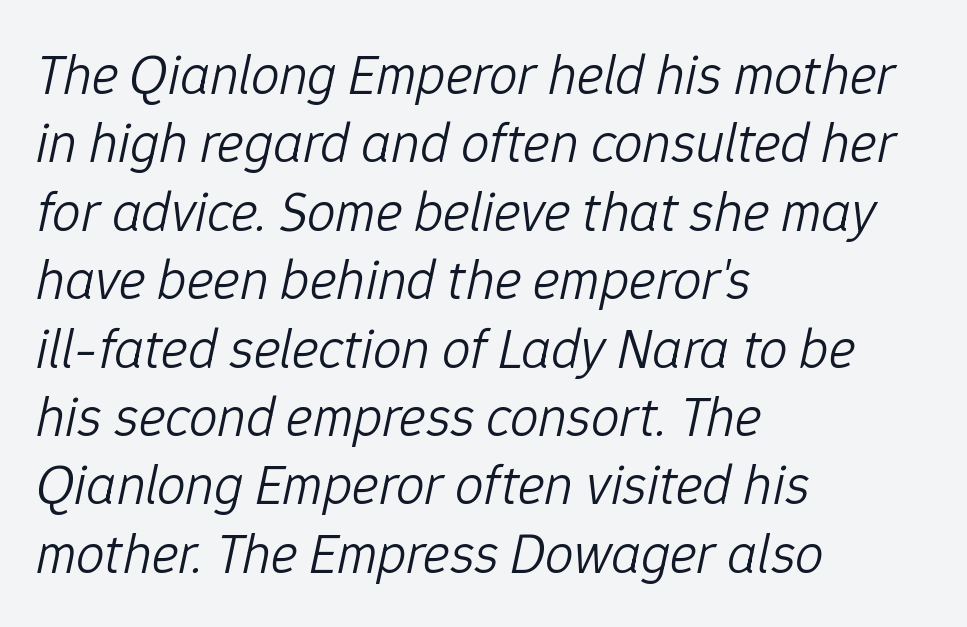
Character widths vary here, with narrow letters taking less room than wide ones. Posture: slanted. The weight would be labelled regular, book, light, or lighter still. The strip under each line holds only bare page. There is no visible air inserted between adjacent glyphs. The text block is weighted toward the left margin, trailing off unevenly rightward.
